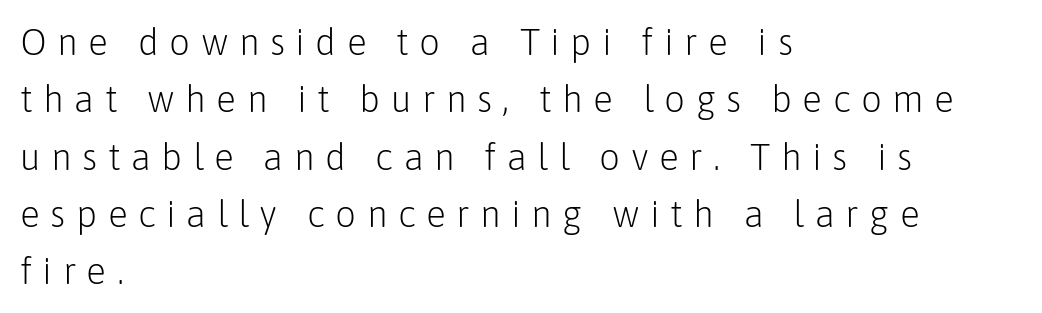
{"serif": "no", "italic": "no", "bold": "no", "weight": "light", "width": "normal", "stroke_contrast": "low", "x_height": "medium", "monospaced": "no", "underline": "no", "align": "left", "line_spacing": "normal", "line_spacing_ratio": 1.55, "letter_spacing": "wide", "letter_spacing_em": 0.28, "glyph_px": 37}
